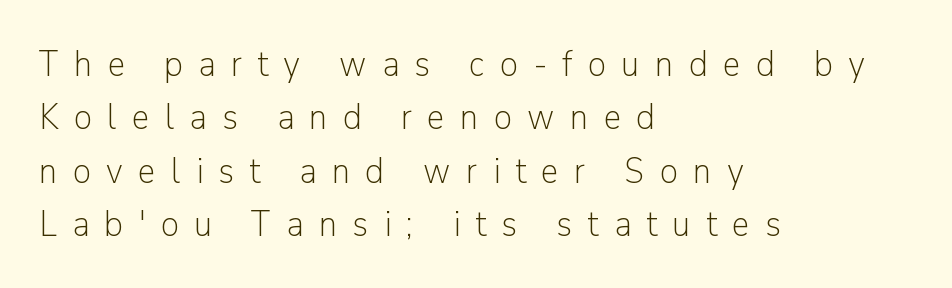
{"serif": "no", "italic": "no", "bold": "no", "weight": "light", "width": "normal", "stroke_contrast": "low", "x_height": "medium", "monospaced": "no", "underline": "no", "align": "left", "line_spacing": "normal", "line_spacing_ratio": 1.48, "letter_spacing": "wide", "letter_spacing_em": 0.43, "glyph_px": 36}
